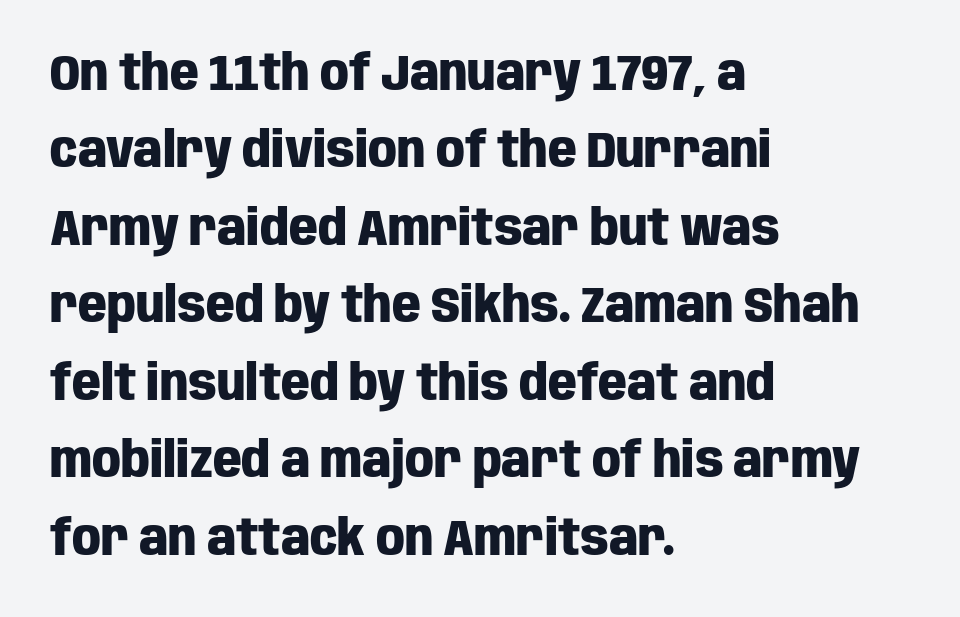
{"serif": "no", "italic": "no", "bold": "yes", "weight": "heavy", "width": "condensed", "stroke_contrast": "low", "x_height": "large", "monospaced": "no", "underline": "no", "align": "left", "line_spacing": "normal", "line_spacing_ratio": 1.55, "letter_spacing": "normal", "letter_spacing_em": 0.0, "glyph_px": 50}
